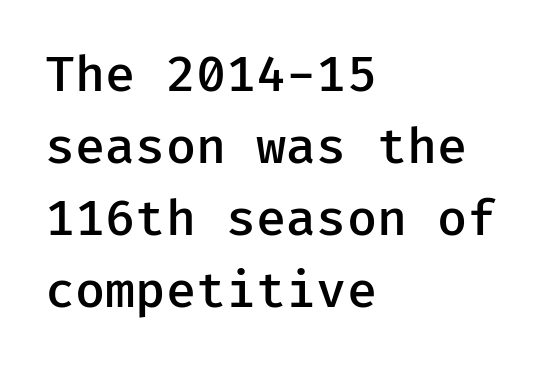
The image shows 49 px semibold sans-serif type, upright; set left-aligned, normal line spacing (1.47x), normal letter spacing, not underlined; low stroke contrast and a medium x-height.
